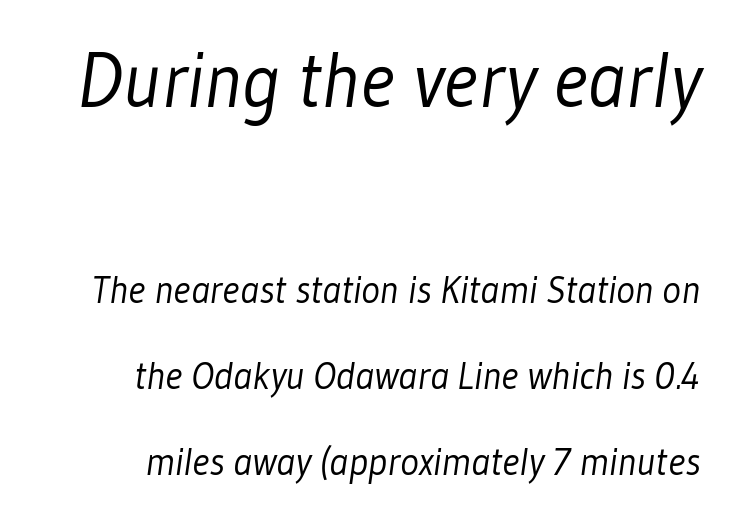
Q: Is the text bold? A: No.
Q: Is the typeface a serif or a sans-serif typeface? A: Sans-serif.
Q: Is the text underlined? A: No.
Q: How is the paragraph aligned? A: Right-aligned.
Q: Is the spacing between letters normal or unusually wide? A: Normal.
Q: Is the spacing between lines tight, normal or loose? A: Loose.
Q: Which block of text is set in a larger size, the first (top) or the second (bottom)? A: The first (top) one.
Q: Width (condensed, normal, or wide)? A: Condensed.
Q: Stroke contrast? A: Low.
Q: x-height? A: Medium.
Q: Monospaced? A: No.
